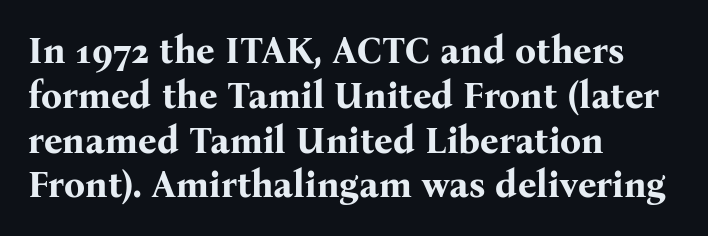
Q: Is the text bold? A: Yes.
Q: Is the text italic (slanted)? A: No, it is upright.
Q: Is the typeface a serif or a sans-serif typeface? A: Serif.
Q: Is the text underlined? A: No.
Q: How is the paragraph aligned? A: Left-aligned.
Q: Is the spacing between letters normal or unusually wide? A: Normal.
Q: Width (condensed, normal, or wide)? A: Normal.
Q: Stroke contrast? A: Medium.
Q: x-height? A: Medium.
Q: Monospaced? A: No.
